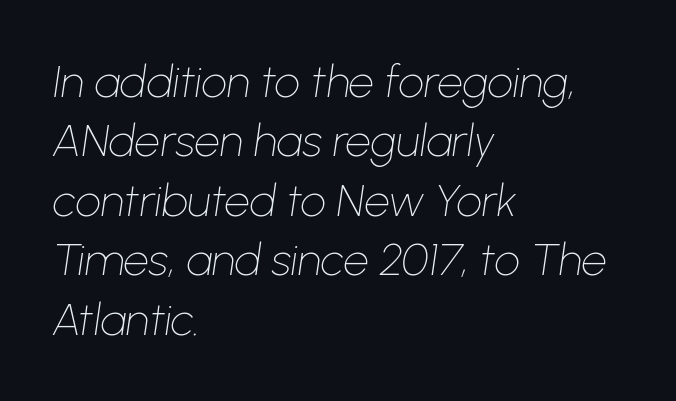
{"italic": "yes", "lean": "right", "slant_degrees": 8, "bold": "no", "weight": "thin", "width": "normal", "stroke_contrast": "low", "x_height": "medium", "monospaced": "no", "underline": "no", "align": "left", "line_spacing": "normal", "line_spacing_ratio": 1.32, "letter_spacing": "normal", "letter_spacing_em": 0.0, "glyph_px": 45}
